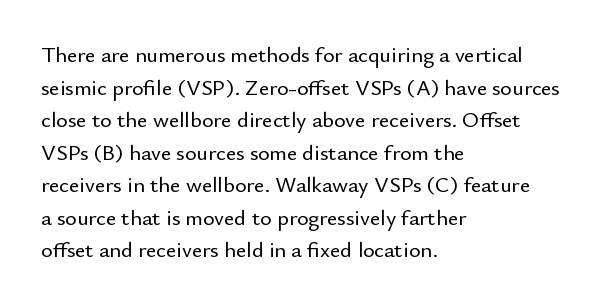
{"italic": "no", "underline": "no", "align": "left", "line_spacing": "normal", "line_spacing_ratio": 1.48, "letter_spacing": "normal", "letter_spacing_em": 0.0, "glyph_px": 22}
